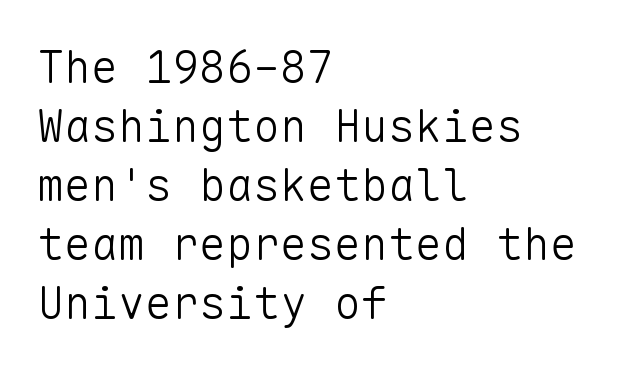
The image shows 45 px light sans-serif type, upright, monospaced; set left-aligned, normal line spacing (1.31x), normal letter spacing, not underlined; low stroke contrast and a medium x-height.
